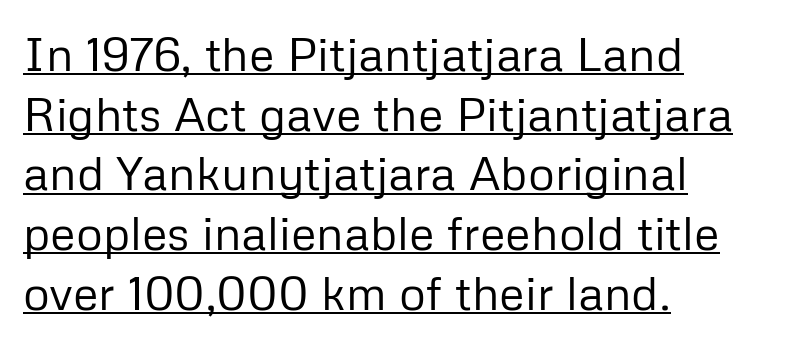
{"serif": "no", "italic": "no", "bold": "no", "weight": "regular", "width": "normal", "stroke_contrast": "low", "x_height": "medium", "monospaced": "no", "underline": "yes", "align": "left", "line_spacing": "normal", "line_spacing_ratio": 1.27, "letter_spacing": "normal", "letter_spacing_em": 0.0, "glyph_px": 47}
